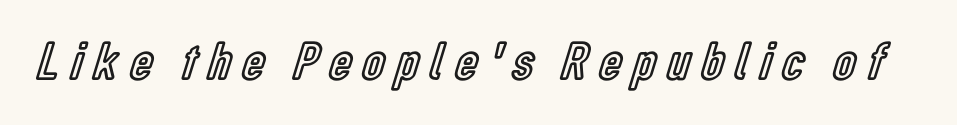
Q: Is the text italic (slanted)? A: Yes.
Q: Is the text underlined? A: No.
Q: Is the spacing between letters normal or unusually wide? A: Unusually wide.
Q: Width (condensed, normal, or wide)? A: Condensed.
Q: x-height? A: Medium.
Q: Monospaced? A: No.
